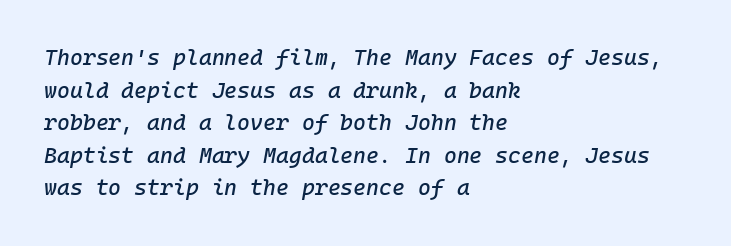
Q: Is the text italic (slanted)? A: Yes, it leans right by about 10 degrees.
Q: Is the text underlined? A: No.
Q: How is the paragraph aligned? A: Left-aligned.
Q: Is the spacing between letters normal or unusually wide? A: Normal.
Q: Is the spacing between lines tight, normal or loose? A: Normal.
